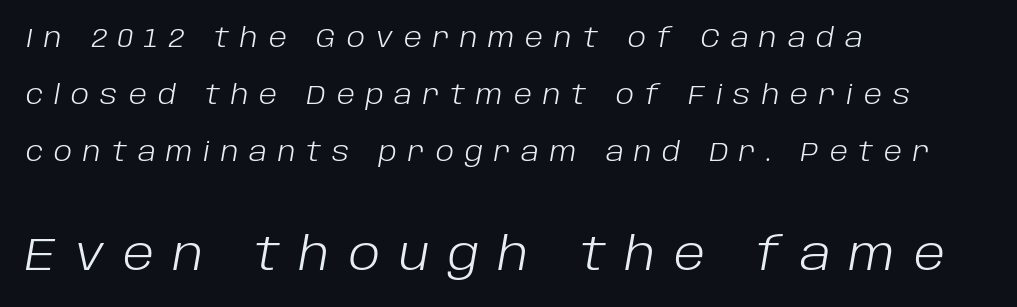
Only glyphs here, with clear space below each row. The specimen reads as italic at a glance. Size contrast runs from small at the top to large at the bottom. Do the characters align in a grid? No, the font is proportional.
